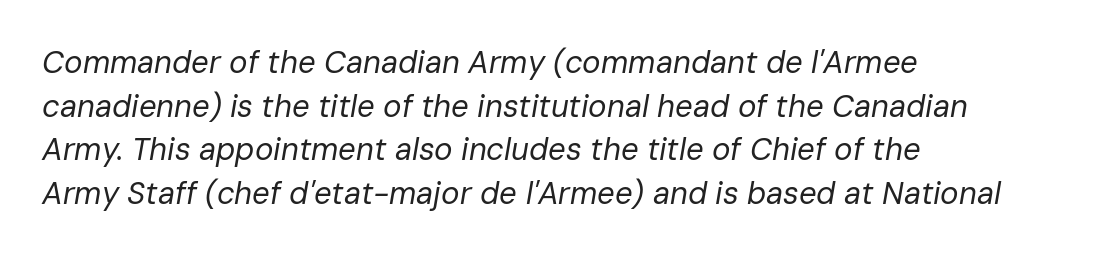
{"italic": "yes", "lean": "right", "slant_degrees": 10, "bold": "no", "weight": "regular", "width": "normal", "stroke_contrast": "low", "x_height": "medium", "monospaced": "no", "underline": "no", "align": "left", "line_spacing": "normal", "line_spacing_ratio": 1.41, "letter_spacing": "normal", "letter_spacing_em": 0.0, "glyph_px": 31}
